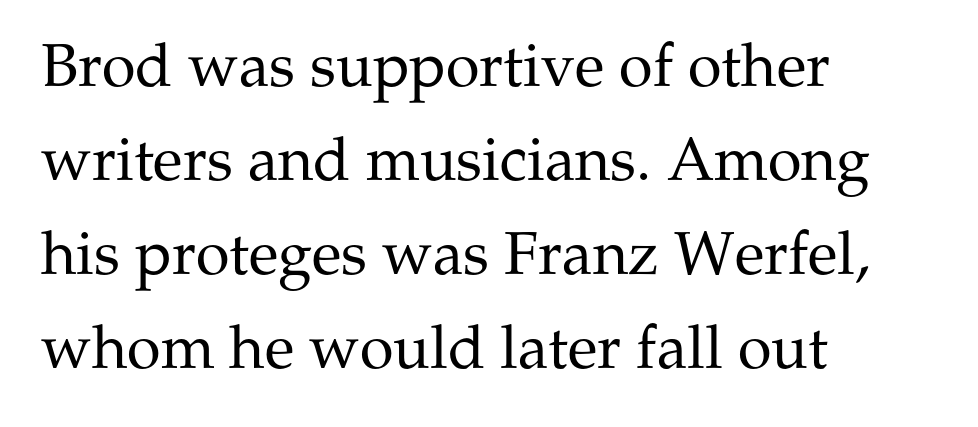
Glance below the letters and you will spot only blank space. Does the leading feel generous? No, just average. The typography opts for an upright posture over an oblique one. The horizontal fit of the characters is conventional and even.
